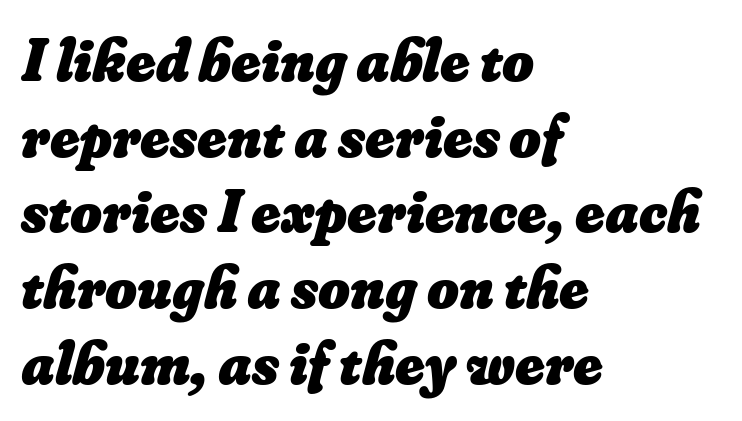
The image shows 61 px heavy type; set left-aligned, line spacing 1.24x, normal letter spacing, not underlined; low stroke contrast and a small x-height.
